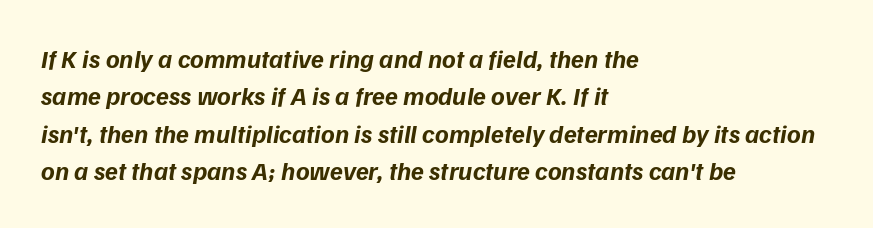
The image shows 26 px bold type; set left-aligned, normal line spacing (1.44x), normal letter spacing, not underlined.
